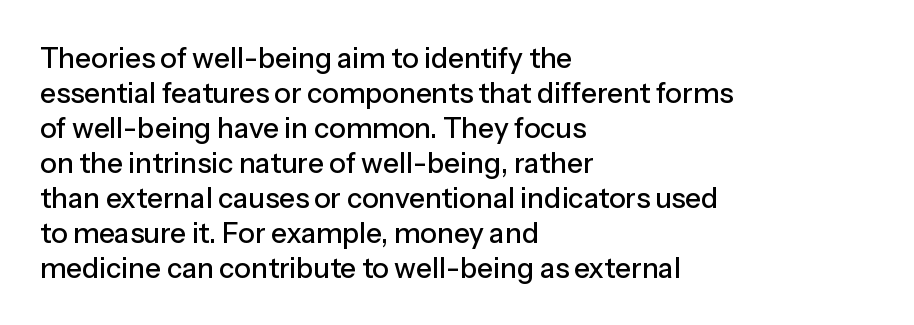
Q: Is the text italic (slanted)? A: No, it is upright.
Q: Is the typeface a serif or a sans-serif typeface? A: Sans-serif.
Q: Is the text underlined? A: No.
Q: How is the paragraph aligned? A: Left-aligned.
Q: Is the spacing between letters normal or unusually wide? A: Normal.
Q: Is the spacing between lines tight, normal or loose? A: Normal.
Q: Width (condensed, normal, or wide)? A: Normal.
Q: Stroke contrast? A: Low.
Q: x-height? A: Medium.
Q: Monospaced? A: No.
